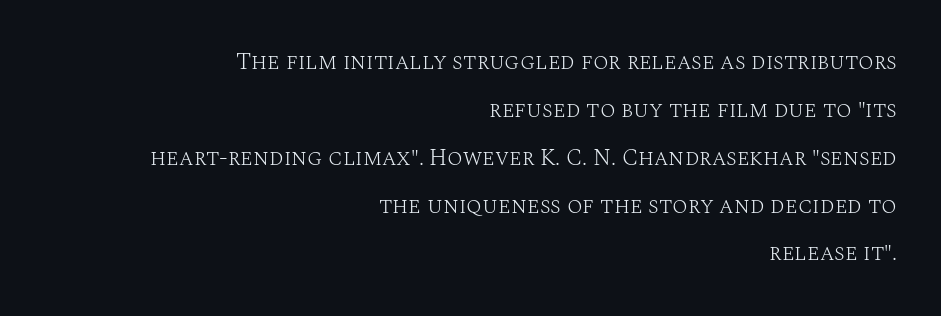
{"italic": "no", "bold": "no", "underline": "no", "align": "right", "line_spacing": "loose", "line_spacing_ratio": 2.08, "letter_spacing": "normal", "letter_spacing_em": 0.0, "glyph_px": 23}
